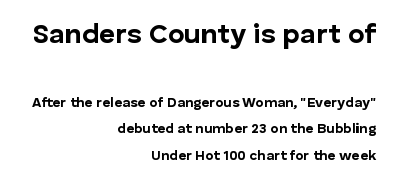
{"serif": "no", "italic": "no", "bold": "yes", "weight": "bold", "width": "normal", "stroke_contrast": "low", "x_height": "medium", "monospaced": "no", "underline": "no", "align": "right", "line_spacing_ratio": 1.88, "letter_spacing": "normal", "letter_spacing_em": 0.0, "larger_block": "first", "size_ratio": 2.0, "glyph_px": 28}
